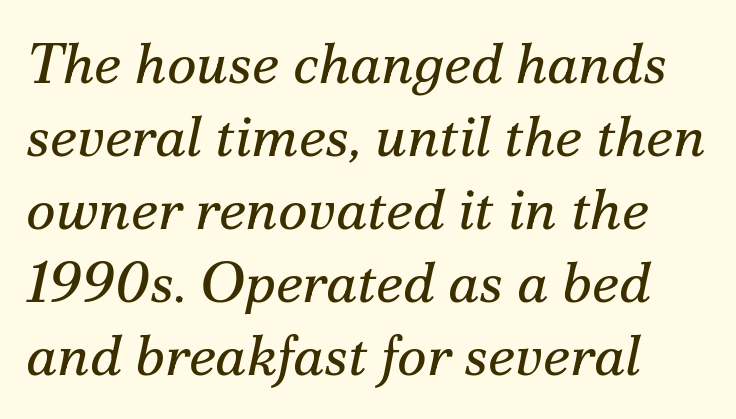
No heavy texture on the line: the type isn't bold. Yep, that's italic — everything's leaning. Varying glyph widths throughout — classic text-font behaviour. Successive baselines arrive at the customary interval. Inter-character spacing is left at the font's built-in metrics. The paragraph has a hard left edge and a soft right edge.
